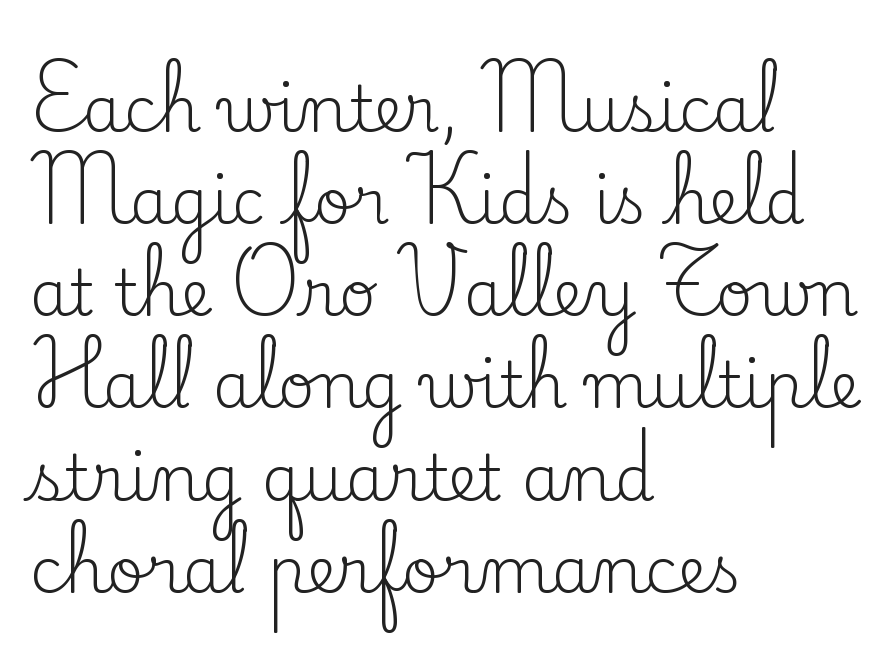
{"italic": "no", "bold": "no", "weight": "regular", "width": "normal", "stroke_contrast": "low", "x_height": "small", "monospaced": "no", "underline": "no", "align": "left", "line_spacing": "normal", "line_spacing_ratio": 1.44, "letter_spacing": "normal", "letter_spacing_em": 0.0, "glyph_px": 64}
